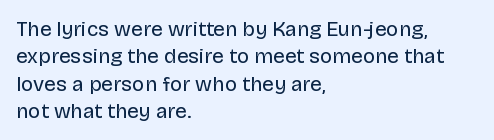
The image shows 21 px text type, upright; set left-aligned, normal line spacing (1.3x), normal letter spacing, not underlined.
